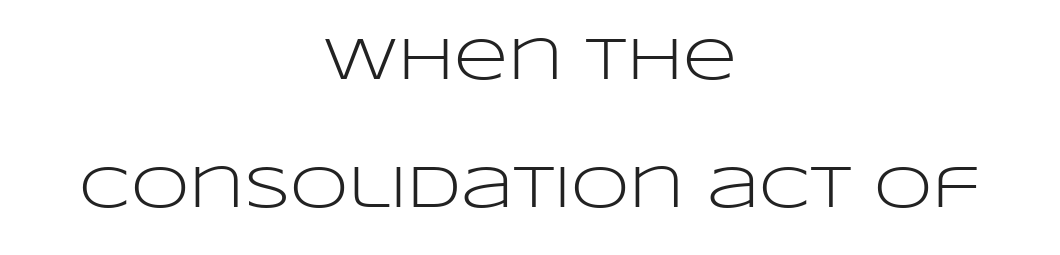
Q: Is the text bold? A: No.
Q: Is the text italic (slanted)? A: No, it is upright.
Q: Is the typeface a serif or a sans-serif typeface? A: Sans-serif.
Q: Is the text underlined? A: No.
Q: How is the paragraph aligned? A: Centered.
Q: Is the spacing between letters normal or unusually wide? A: Normal.
Q: Is the spacing between lines tight, normal or loose? A: Loose.
Q: Width (condensed, normal, or wide)? A: Wide.
Q: Stroke contrast? A: Low.
Q: x-height? A: Large.
Q: Monospaced? A: No.
